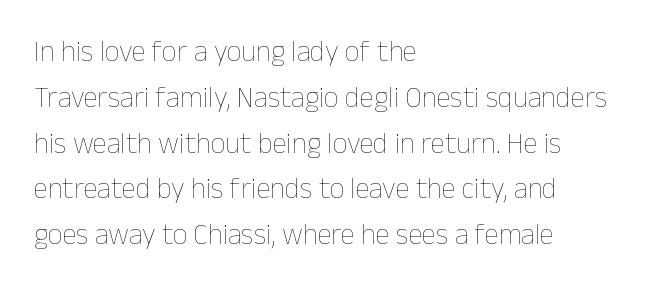
{"italic": "no", "bold": "no", "weight": "thin", "width": "normal", "stroke_contrast": "low", "x_height": "medium", "monospaced": "no", "underline": "no", "align": "left", "line_spacing": "normal", "line_spacing_ratio": 1.58, "letter_spacing": "normal", "letter_spacing_em": 0.0, "glyph_px": 29}
